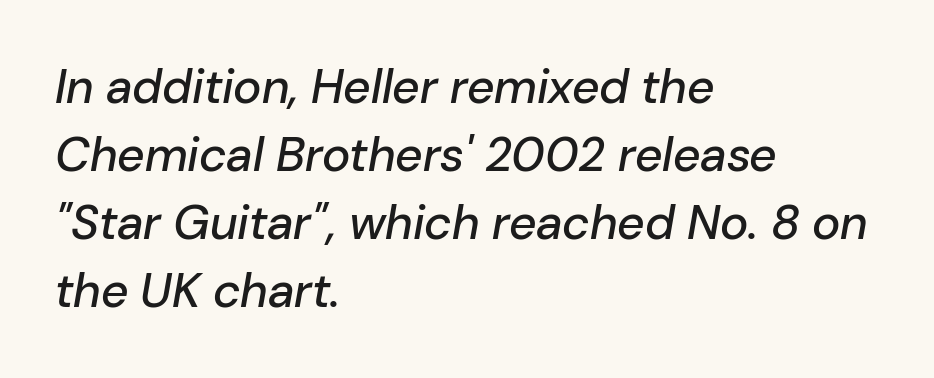
The image shows 48 px text type, italic (leaning right); set left-aligned, normal line spacing (1.42x), normal letter spacing, not underlined; low stroke contrast and a medium x-height.
